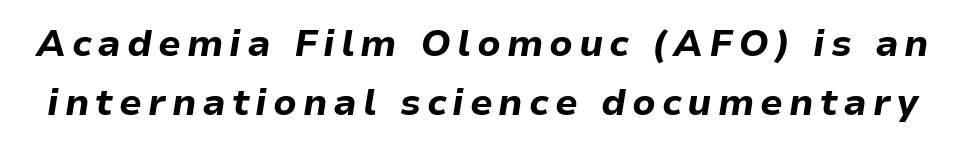
Unmarked baselines from the first word to the last. Does the lettering tilt? It does — this is italic. The leading is moderate, giving the passage an even texture. The characters look thick and weighty, a clear bold. The letters advance in unequal steps, a hallmark of proportional type.
